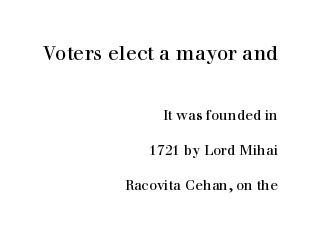
Q: Is the text bold? A: No.
Q: Is the text italic (slanted)? A: No, it is upright.
Q: Is the text underlined? A: No.
Q: How is the paragraph aligned? A: Right-aligned.
Q: Is the spacing between letters normal or unusually wide? A: Normal.
Q: Is the spacing between lines tight, normal or loose? A: Loose.
Q: Which block of text is set in a larger size, the first (top) or the second (bottom)? A: The first (top) one.
